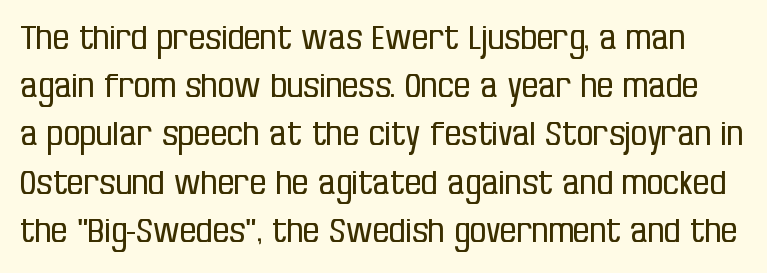
Q: Is the text bold? A: No.
Q: Is the text italic (slanted)? A: No, it is upright.
Q: Is the typeface a serif or a sans-serif typeface? A: Sans-serif.
Q: Is the text underlined? A: No.
Q: Is the spacing between letters normal or unusually wide? A: Normal.
Q: Is the spacing between lines tight, normal or loose? A: Normal.
Q: Width (condensed, normal, or wide)? A: Condensed.
Q: Stroke contrast? A: Low.
Q: x-height? A: Large.
Q: Monospaced? A: No.
